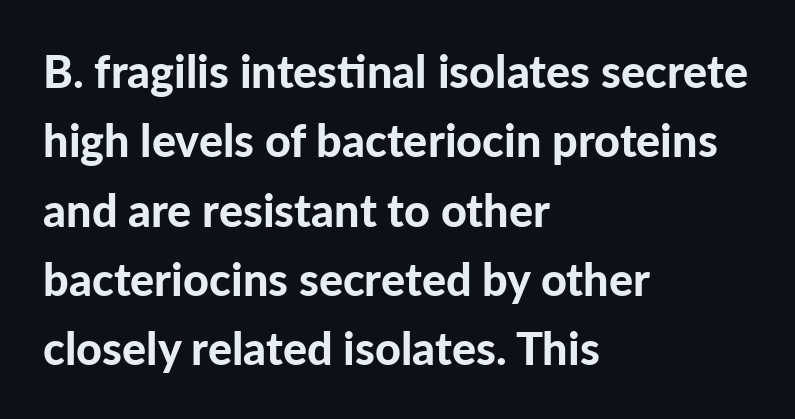
The image shows 45 px bold sans-serif type, upright; set left-aligned, normal line spacing (1.54x), normal letter spacing, not underlined; low stroke contrast and a medium x-height.
